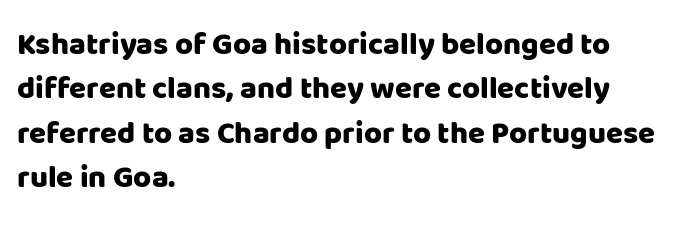
{"serif": "no", "italic": "no", "width": "normal", "stroke_contrast": "low", "x_height": "large", "monospaced": "no", "underline": "no", "align": "left", "line_spacing": "normal", "line_spacing_ratio": 1.43, "letter_spacing": "normal", "letter_spacing_em": 0.0, "glyph_px": 31}
